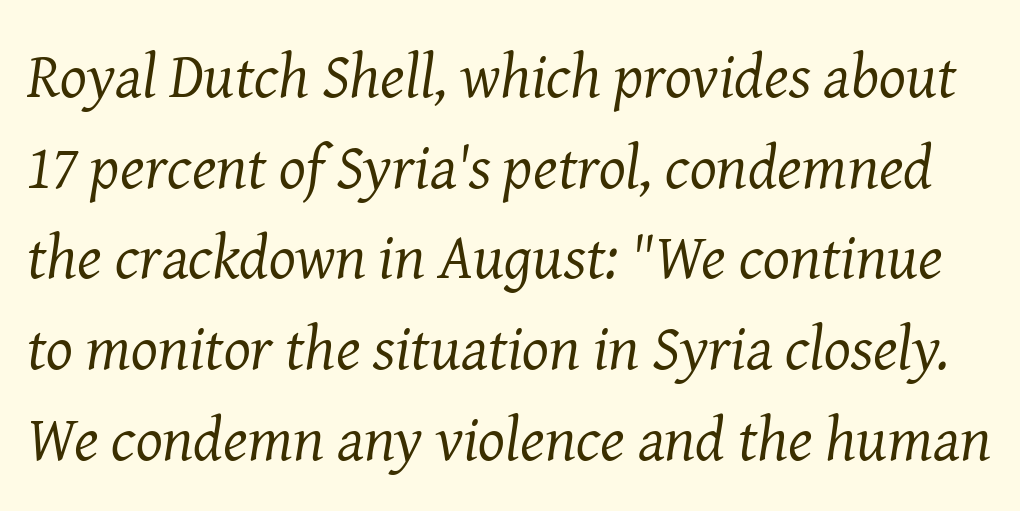
The image shows 63 px regular-weight serif type, italic (leaning right); set normal line spacing (1.44x), normal letter spacing, not underlined; medium stroke contrast and a medium x-height.
